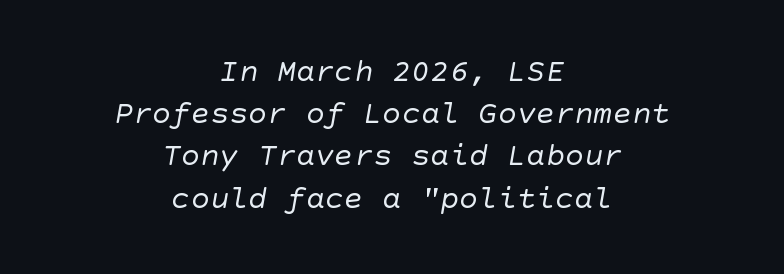
Q: Is the text bold? A: No.
Q: Is the typeface a serif or a sans-serif typeface? A: Sans-serif.
Q: Is the text underlined? A: No.
Q: How is the paragraph aligned? A: Centered.
Q: Is the spacing between letters normal or unusually wide? A: Normal.
Q: Is the spacing between lines tight, normal or loose? A: Normal.
Q: Width (condensed, normal, or wide)? A: Normal.
Q: Stroke contrast? A: Low.
Q: x-height? A: Large.
